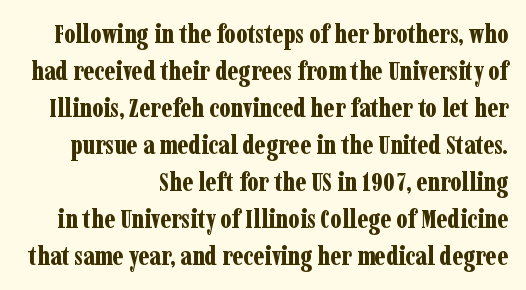
Q: Is the text bold? A: Yes.
Q: Is the text italic (slanted)? A: No, it is upright.
Q: Is the text underlined? A: No.
Q: How is the paragraph aligned? A: Right-aligned.
Q: Is the spacing between letters normal or unusually wide? A: Normal.
Q: Is the spacing between lines tight, normal or loose? A: Normal.
